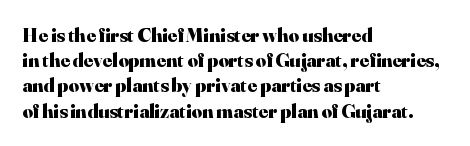
The space directly below the letters is spotless. This rendering uses left alignment, leaving the right contour irregular. The typography opts for an upright posture over an oblique one. Each word holds together tightly as a unit, with standard inter-letter gaps. Pretty heavy lettering here — definitely bold.
